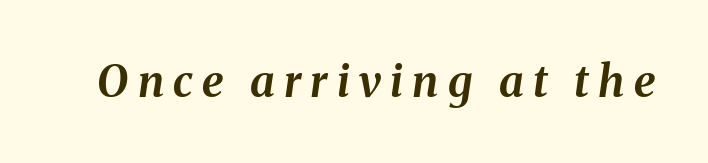
Q: Is the text bold? A: Yes.
Q: Is the text italic (slanted)? A: Yes, it leans right by about 8 degrees.
Q: Is the text underlined? A: No.
Q: Is the spacing between letters normal or unusually wide? A: Unusually wide.
Q: Width (condensed, normal, or wide)? A: Normal.
Q: Stroke contrast? A: Medium.
Q: x-height? A: Medium.
Q: Monospaced? A: No.
